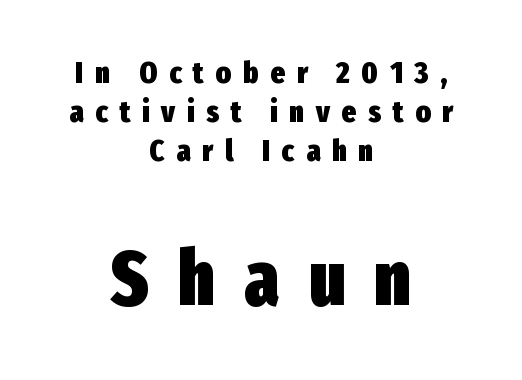
Q: Is the text bold? A: Yes.
Q: Is the text italic (slanted)? A: No, it is upright.
Q: Is the typeface a serif or a sans-serif typeface? A: Sans-serif.
Q: Is the text underlined? A: No.
Q: How is the paragraph aligned? A: Centered.
Q: Is the spacing between letters normal or unusually wide? A: Unusually wide.
Q: Is the spacing between lines tight, normal or loose? A: Normal.
Q: Which block of text is set in a larger size, the first (top) or the second (bottom)? A: The second (bottom) one.
Q: Width (condensed, normal, or wide)? A: Condensed.
Q: Stroke contrast? A: Low.
Q: x-height? A: Medium.
Q: Monospaced? A: No.
